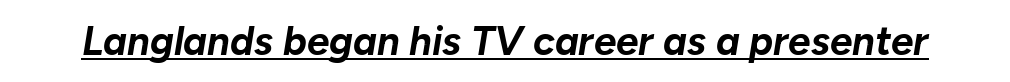
Italic: yes, the glyphs are oblique. Letter spacing: default. Has an underline been added? It has. The sample has been set heavy, in full bold. Each letter keeps its own natural width here, so spacing adapts to shape.
